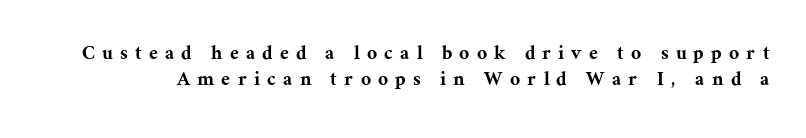
Q: Is the text italic (slanted)? A: No, it is upright.
Q: Is the text underlined? A: No.
Q: Is the spacing between letters normal or unusually wide? A: Unusually wide.
